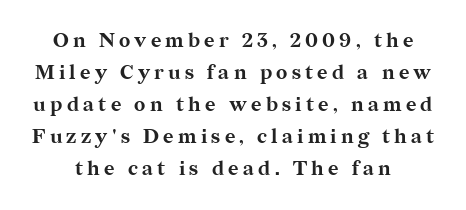
Q: Is the text bold? A: Yes.
Q: Is the text italic (slanted)? A: No, it is upright.
Q: Is the text underlined? A: No.
Q: How is the paragraph aligned? A: Centered.
Q: Is the spacing between letters normal or unusually wide? A: Unusually wide.
Q: Is the spacing between lines tight, normal or loose? A: Normal.
